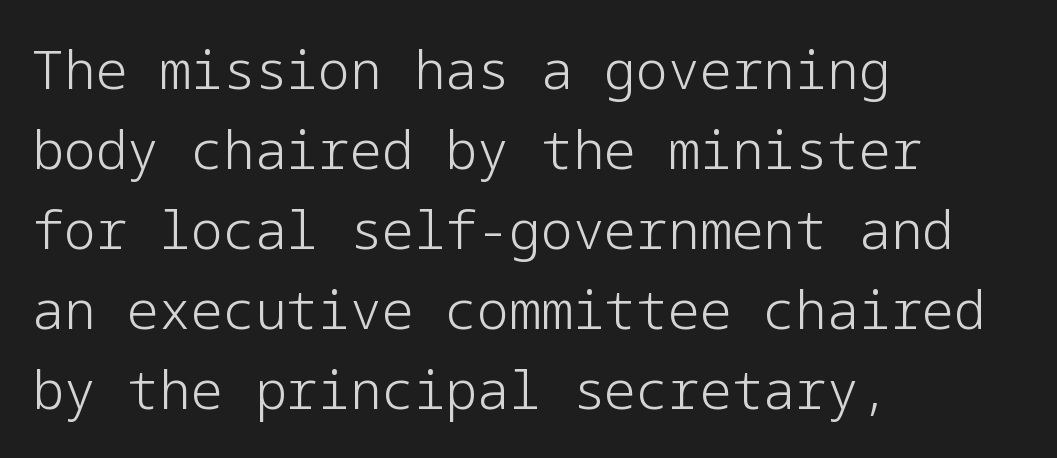
Q: Is the text bold? A: No.
Q: Is the text italic (slanted)? A: No, it is upright.
Q: Is the typeface a serif or a sans-serif typeface? A: Sans-serif.
Q: Is the text underlined? A: No.
Q: How is the paragraph aligned? A: Left-aligned.
Q: Is the spacing between letters normal or unusually wide? A: Normal.
Q: Is the spacing between lines tight, normal or loose? A: Normal.
Q: Width (condensed, normal, or wide)? A: Normal.
Q: Stroke contrast? A: Low.
Q: x-height? A: Medium.
